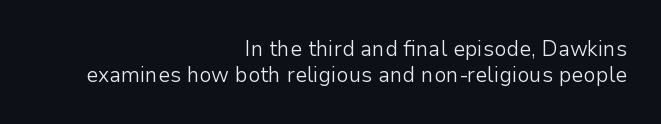
Q: Is the text bold? A: No.
Q: Is the text italic (slanted)? A: No, it is upright.
Q: Is the text underlined? A: No.
Q: How is the paragraph aligned? A: Right-aligned.
Q: Is the spacing between letters normal or unusually wide? A: Normal.
